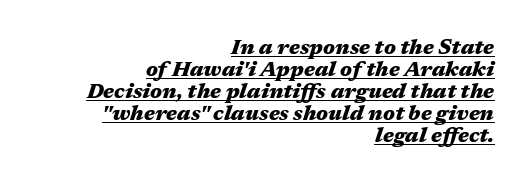
{"italic": "yes", "lean": "right", "slant_degrees": 17, "bold": "yes", "underline": "yes", "align": "right", "line_spacing": "tight", "line_spacing_ratio": 1.05, "letter_spacing": "normal", "letter_spacing_em": 0.0, "glyph_px": 21}
